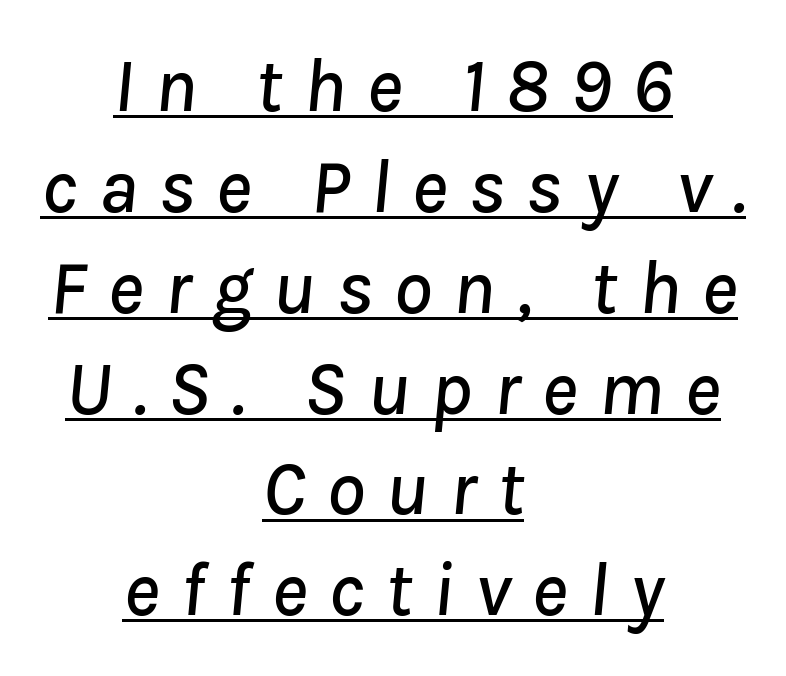
The image shows 77 px text type, italic (leaning right); set centered, normal line spacing (1.31x), unusually wide letter spacing (+0.27 em), underlined; low stroke contrast and a medium x-height.
